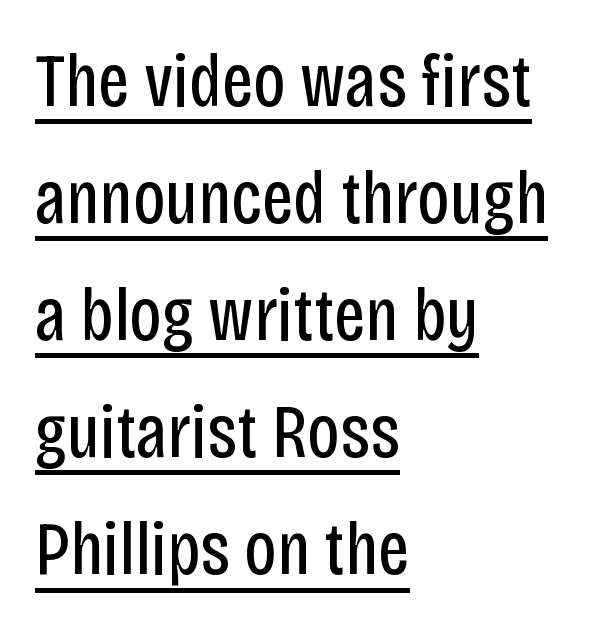
The image shows 76 px regular-weight, condensed sans-serif type, upright; set left-aligned, normal line spacing (1.54x), normal letter spacing, underlined; low stroke contrast and a large x-height.
